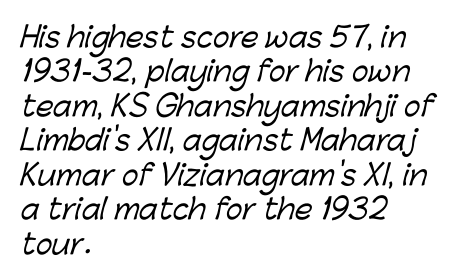
The image shows 28 px sans-serif type; set left-aligned, line spacing 1.23x, normal letter spacing, not underlined; low stroke contrast and a medium x-height.
